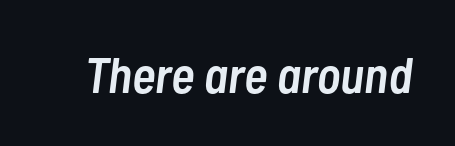
The image shows 50 px semibold, condensed type, italic (leaning right); set normal letter spacing, not underlined; low stroke contrast and a medium x-height.
